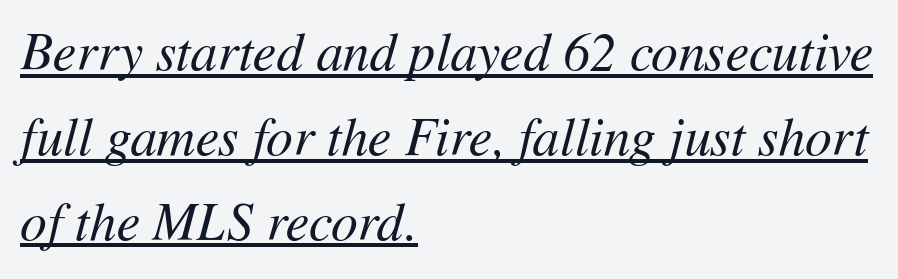
{"italic": "yes", "lean": "right", "slant_degrees": 11, "bold": "no", "weight": "regular", "width": "normal", "stroke_contrast": "medium", "x_height": "medium", "monospaced": "no", "underline": "yes", "align": "left", "line_spacing": "normal", "line_spacing_ratio": 1.6, "letter_spacing": "normal", "letter_spacing_em": 0.0, "glyph_px": 53}
